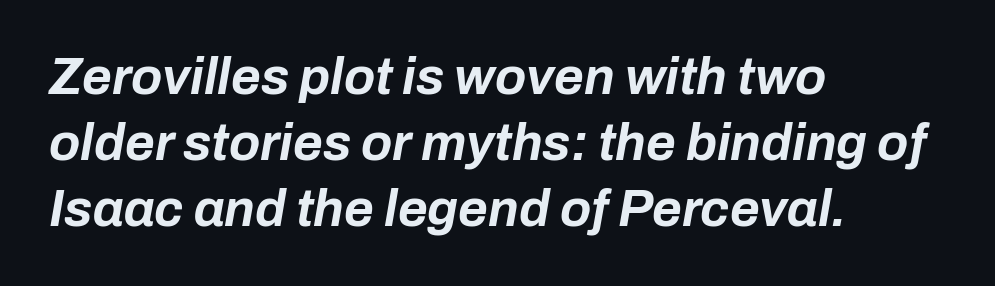
The image shows 51 px bold type, italic (leaning right); set left-aligned, normal line spacing (1.29x), normal letter spacing, not underlined; low stroke contrast and a medium x-height.
